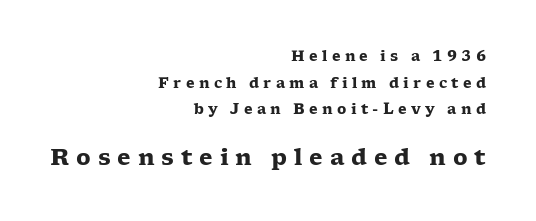
Q: Is the text bold? A: Yes.
Q: Is the text italic (slanted)? A: No, it is upright.
Q: Is the text underlined? A: No.
Q: How is the paragraph aligned? A: Right-aligned.
Q: Is the spacing between letters normal or unusually wide? A: Unusually wide.
Q: Is the spacing between lines tight, normal or loose? A: Loose.
Q: Which block of text is set in a larger size, the first (top) or the second (bottom)? A: The second (bottom) one.
